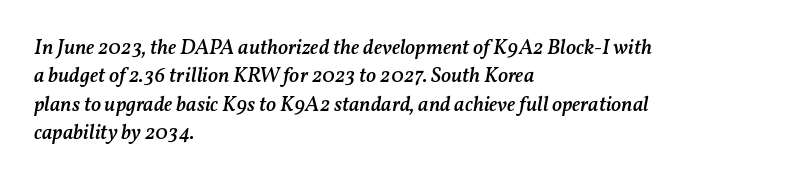
Q: Is the text bold? A: Semi-bold.
Q: Is the text italic (slanted)? A: Yes, it leans right by about 11 degrees.
Q: Is the text underlined? A: No.
Q: How is the paragraph aligned? A: Left-aligned.
Q: Is the spacing between letters normal or unusually wide? A: Normal.
Q: Is the spacing between lines tight, normal or loose? A: Normal.
